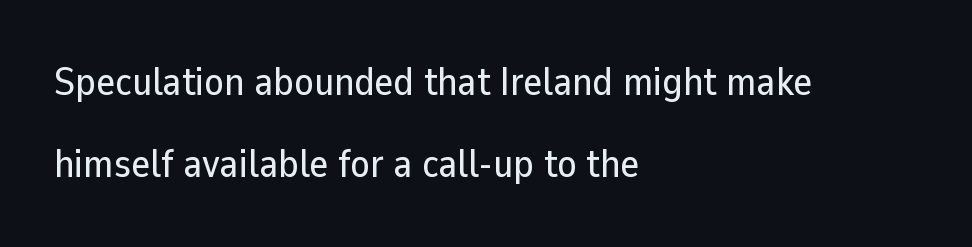
Looks like regular typesetting: each glyph gets only the width it needs. You can tell it's not italic because the verticals are truly vertical. These lines stand farther apart than default settings would place them. These lines keep a tight, regular rhythm from letter to letter. The lines in this sample share a left origin and differ only in where they stop. Grotesque or geometric, the face here clearly has no serifs.
